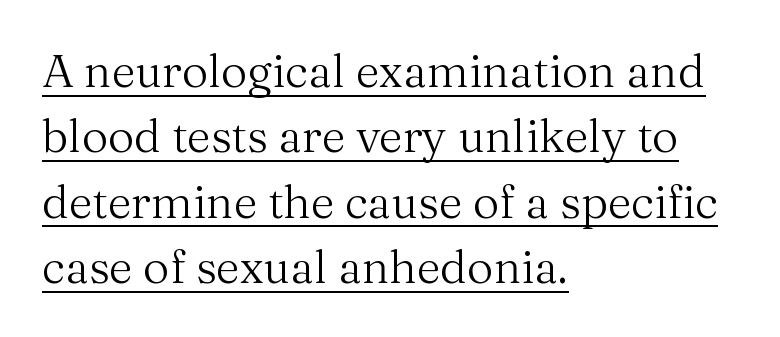
Is there an underline? Yes — a line sits under the letters. Reading down the column, the eye jumps a familiar distance to each next line. This is not heavy type; no bold has been used. Caption: standard tracking, unaltered. You could not count columns in this text — the font is proportionally spaced.
